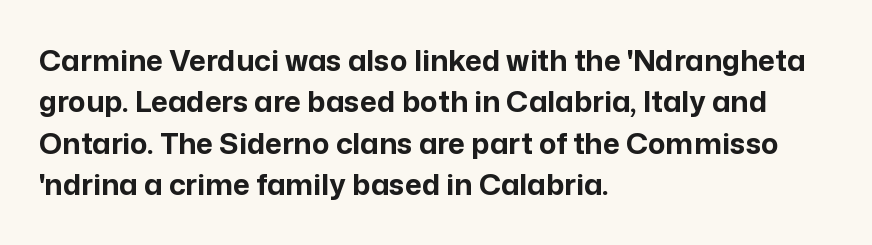
The image shows 29 px bold sans-serif type, upright; set left-aligned, normal line spacing (1.43x), normal letter spacing, not underlined; low stroke contrast and a medium x-height.
